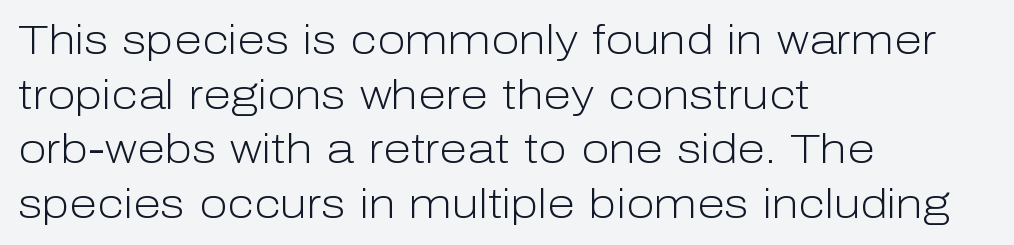
{"serif": "no", "italic": "no", "bold": "no", "weight": "light", "width": "normal", "stroke_contrast": "low", "x_height": "medium", "monospaced": "no", "underline": "no", "align": "left", "line_spacing": "normal", "line_spacing_ratio": 1.33, "letter_spacing": "normal", "letter_spacing_em": 0.0, "glyph_px": 41}
